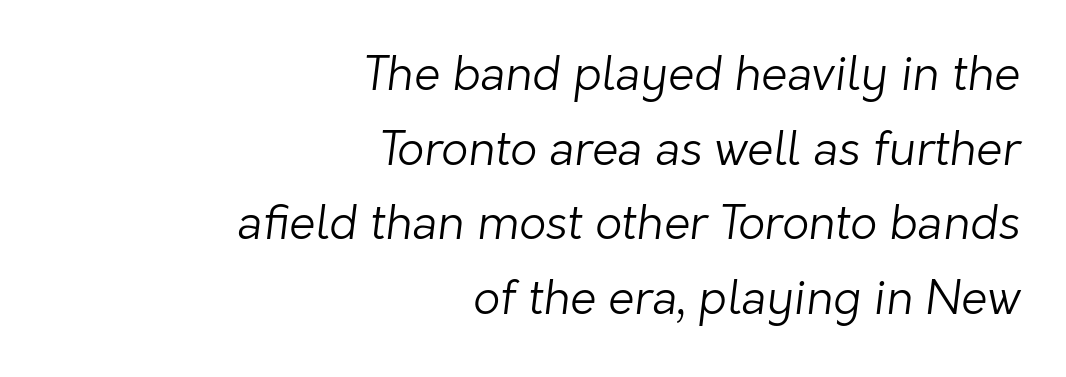
The image shows 47 px light sans-serif type; set right-aligned, normal line spacing (1.59x), normal letter spacing, not underlined; low stroke contrast and a medium x-height.
